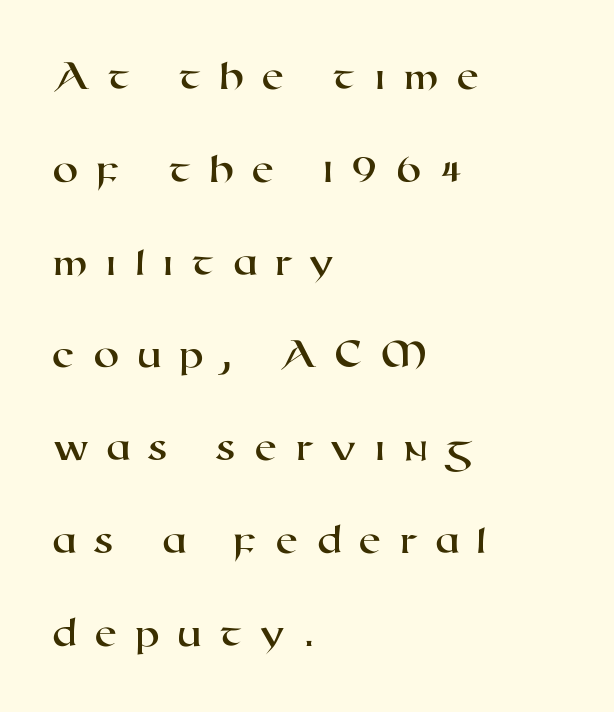
{"serif": "no", "width": "wide", "stroke_contrast": "high", "x_height": "medium", "monospaced": "no", "underline": "no", "align": "left", "line_spacing": "loose", "line_spacing_ratio": 2.21, "letter_spacing": "wide", "letter_spacing_em": 0.4, "glyph_px": 42}
